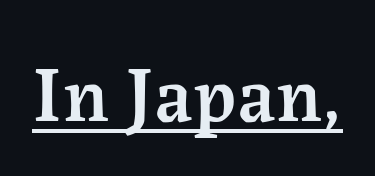
Q: Is the text bold? A: Semi-bold.
Q: Is the text italic (slanted)? A: No, it is upright.
Q: Is the typeface a serif or a sans-serif typeface? A: Serif.
Q: Is the text underlined? A: Yes.
Q: Is the spacing between letters normal or unusually wide? A: Normal.
Q: Width (condensed, normal, or wide)? A: Normal.
Q: Stroke contrast? A: Medium.
Q: x-height? A: Medium.
Q: Monospaced? A: No.
